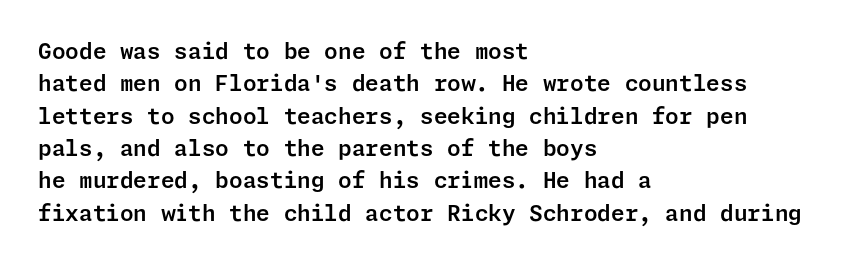
Bare-footed words on every line. The space between consecutive lines is moderate. Caption: standard tracking, unaltered. The lettering holds an erect, upright posture throughout. The text block is weighted toward the left margin, trailing off unevenly rightward.
